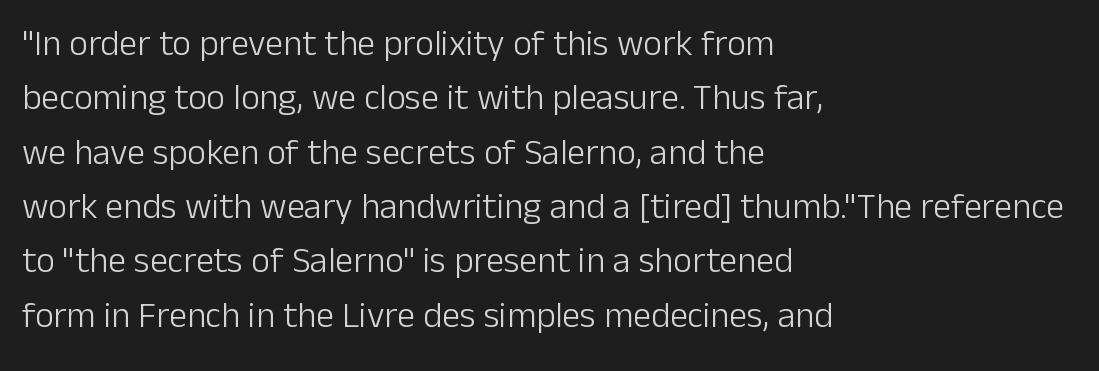
{"serif": "no", "italic": "no", "bold": "no", "weight": "light", "width": "normal", "stroke_contrast": "low", "x_height": "medium", "monospaced": "no", "underline": "no", "align": "left", "line_spacing": "normal", "line_spacing_ratio": 1.51, "letter_spacing": "normal", "letter_spacing_em": 0.0, "glyph_px": 36}
